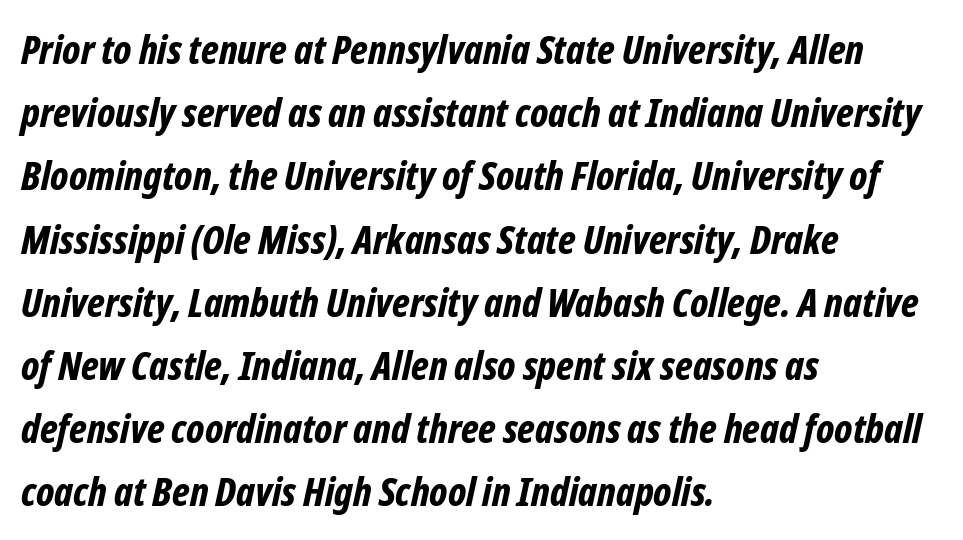
The image shows 40 px bold, condensed type, italic (leaning right); set left-aligned, normal line spacing (1.58x), normal letter spacing, not underlined; low stroke contrast and a medium x-height.
